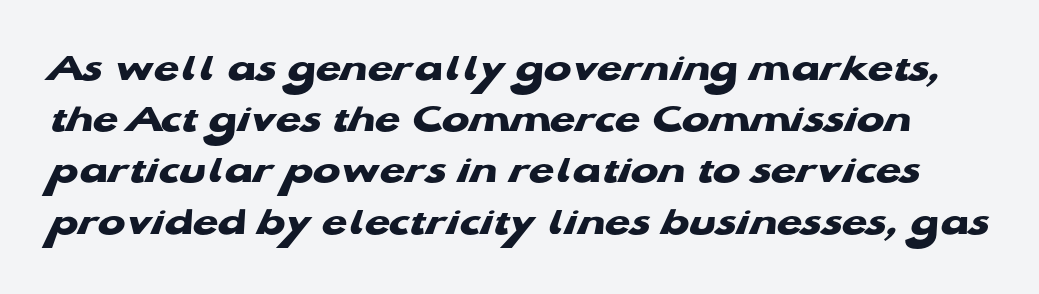
Quick note: underline off. Weight: bold. Is there much room between lines? A standard amount, neither cramped nor airy. The font family rendered here belongs to the sans-serif group. The rendering uses natural spacing where letterforms have individual widths. Default kerning and tracking; the words read as compact shapes.
